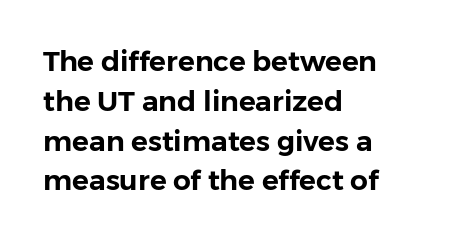
These lines were composed using upright roman letters. What stands out about the letter spacing? Nothing — it is the standard amount. A bare baseline throughout the passage. Are there feet on the stems? There aren't — it's a sans.
